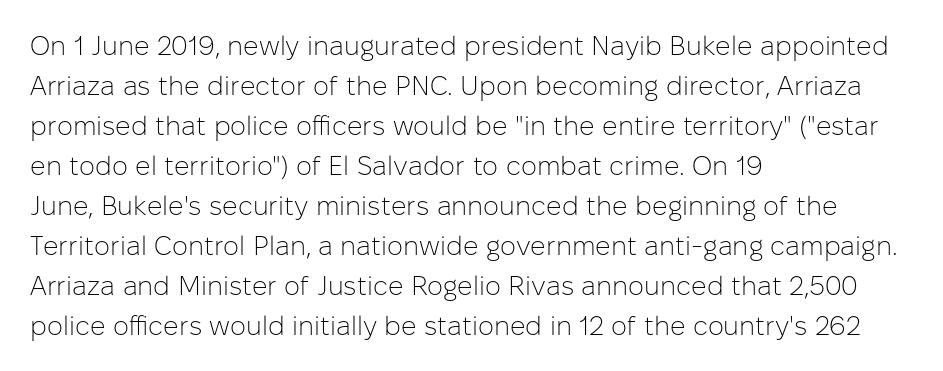
Q: Is the text bold? A: No.
Q: Is the text italic (slanted)? A: No, it is upright.
Q: Is the text underlined? A: No.
Q: How is the paragraph aligned? A: Left-aligned.
Q: Is the spacing between letters normal or unusually wide? A: Normal.
Q: Is the spacing between lines tight, normal or loose? A: Normal.
